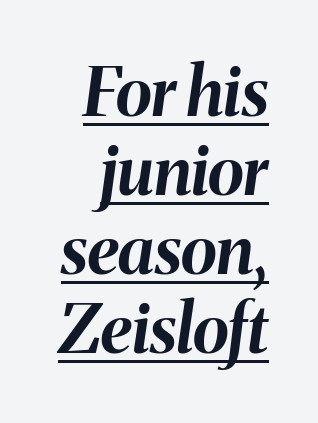
Q: Is the text bold? A: Yes.
Q: Is the text italic (slanted)? A: Yes, it leans right by about 8 degrees.
Q: Is the text underlined? A: Yes.
Q: How is the paragraph aligned? A: Right-aligned.
Q: Is the spacing between letters normal or unusually wide? A: Normal.
Q: Width (condensed, normal, or wide)? A: Normal.
Q: Stroke contrast? A: Medium.
Q: x-height? A: Medium.
Q: Monospaced? A: No.
